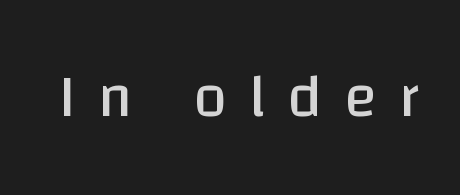
Q: Is the text bold? A: No.
Q: Is the text italic (slanted)? A: No, it is upright.
Q: Is the typeface a serif or a sans-serif typeface? A: Sans-serif.
Q: Is the text underlined? A: No.
Q: Is the spacing between letters normal or unusually wide? A: Unusually wide.
Q: Width (condensed, normal, or wide)? A: Normal.
Q: Stroke contrast? A: Low.
Q: x-height? A: Large.
Q: Monospaced? A: No.
